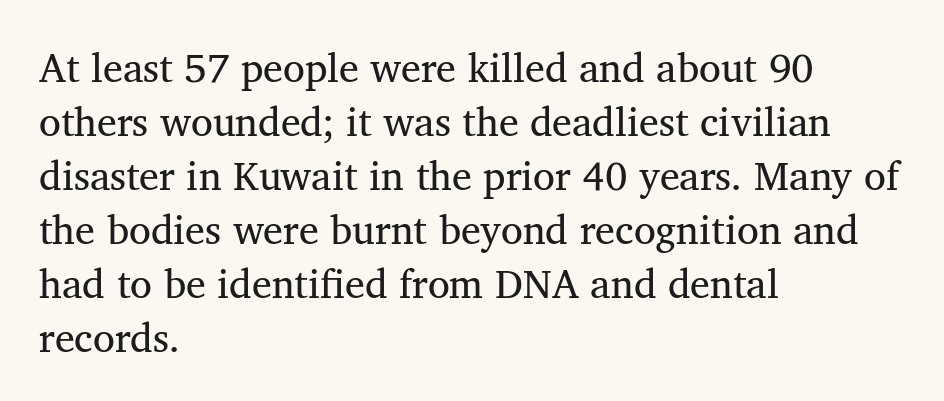
The image shows 40 px regular-weight serif type, upright; set left-aligned, normal line spacing (1.35x), normal letter spacing, not underlined; medium stroke contrast and a medium x-height.
